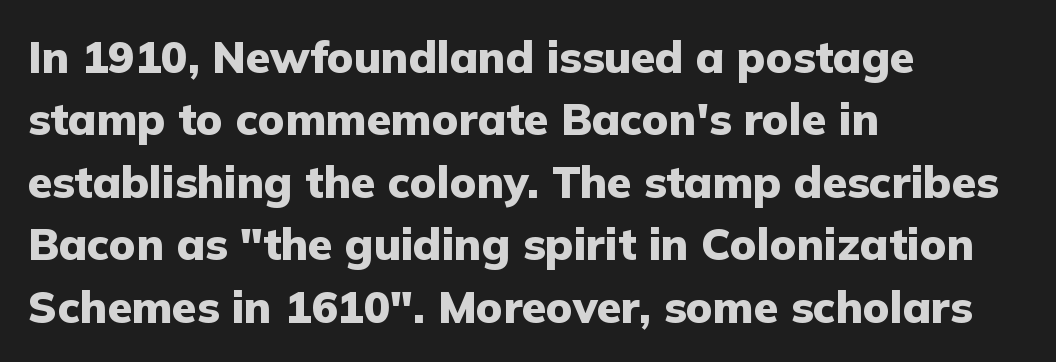
Any mark beneath the type? The region is blank. The passage shown is typed in a proportional face where columns would drift. This sample uses plain, unmodified letter spacing. Evenly set lines give the paragraph a standard silhouette.
